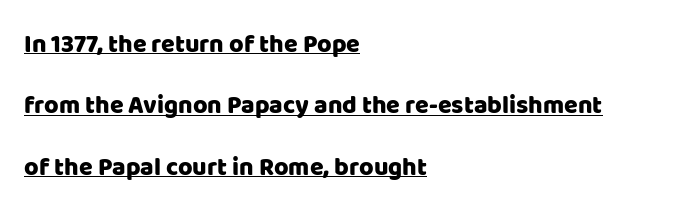
Q: Is the text italic (slanted)? A: No, it is upright.
Q: Is the text underlined? A: Yes.
Q: How is the paragraph aligned? A: Left-aligned.
Q: Is the spacing between letters normal or unusually wide? A: Normal.
Q: Is the spacing between lines tight, normal or loose? A: Loose.
